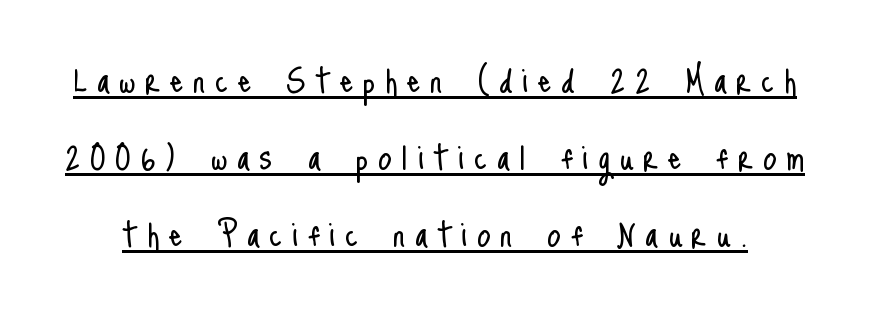
The image shows 43 px light, condensed sans-serif type, upright; set line spacing 1.79x, unusually wide letter spacing (+0.22 em), underlined; low stroke contrast and a small x-height.
